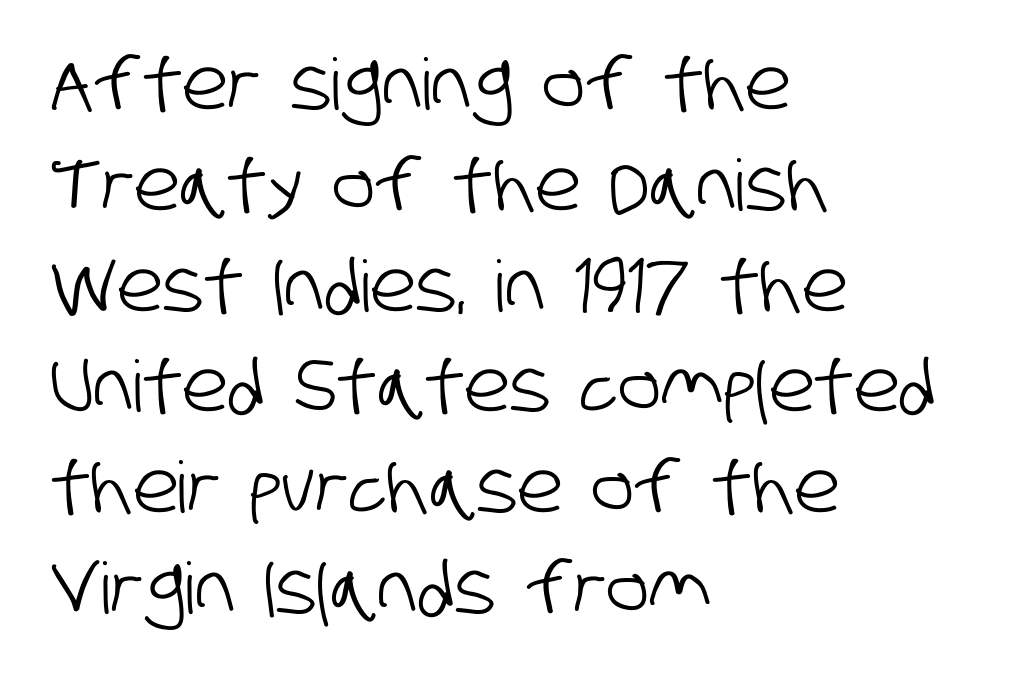
Q: Is the typeface a serif or a sans-serif typeface? A: Sans-serif.
Q: Is the text underlined? A: No.
Q: How is the paragraph aligned? A: Left-aligned.
Q: Is the spacing between letters normal or unusually wide? A: Normal.
Q: Is the spacing between lines tight, normal or loose? A: Normal.
Q: Width (condensed, normal, or wide)? A: Condensed.
Q: Stroke contrast? A: Low.
Q: x-height? A: Large.
Q: Monospaced? A: No.
